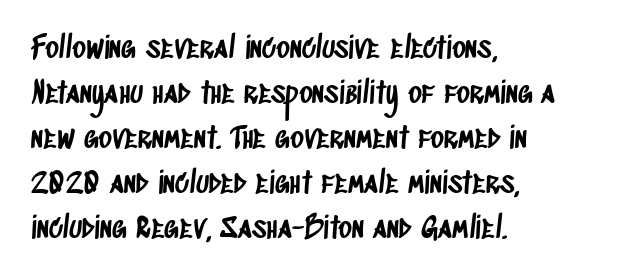
This sample uses a sans-serif face. Unmarked baselines from the first word to the last. Does the leading feel generous? No, just average. Line starts are locked; line ends wander. Do the characters align in a grid? No, the font is proportional. You could call the tracking neutral — neither tight nor loose.
